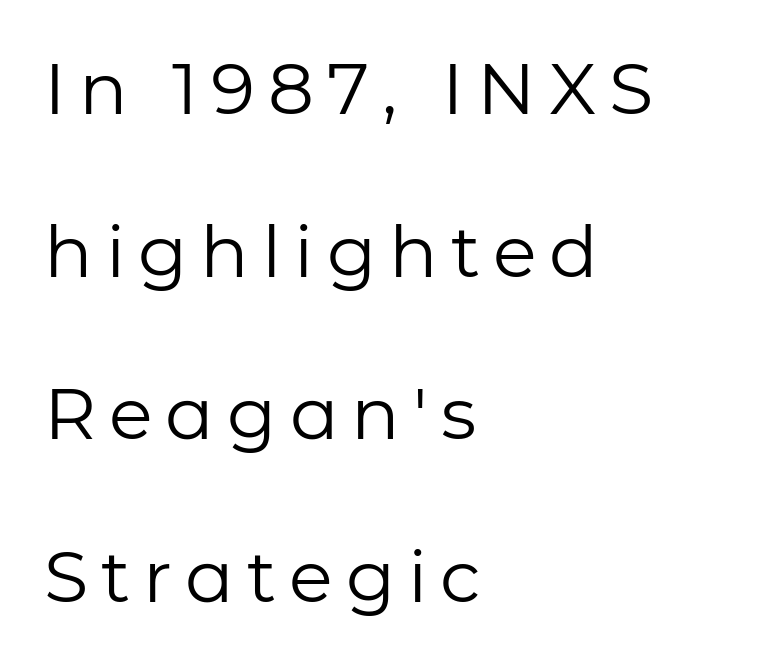
Q: Is the text bold? A: No.
Q: Is the text italic (slanted)? A: No, it is upright.
Q: Is the typeface a serif or a sans-serif typeface? A: Sans-serif.
Q: Is the text underlined? A: No.
Q: How is the paragraph aligned? A: Left-aligned.
Q: Is the spacing between lines tight, normal or loose? A: Loose.
Q: Width (condensed, normal, or wide)? A: Normal.
Q: Stroke contrast? A: Low.
Q: x-height? A: Medium.
Q: Monospaced? A: No.
